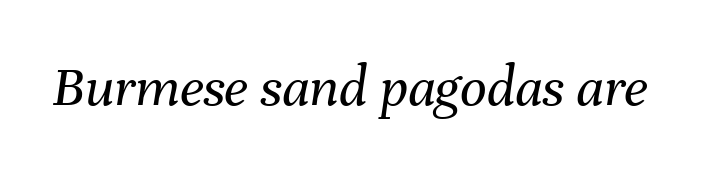
Q: Is the text bold? A: No.
Q: Is the text italic (slanted)? A: Yes, it leans right by about 8 degrees.
Q: Is the text underlined? A: No.
Q: Is the spacing between letters normal or unusually wide? A: Normal.
Q: Width (condensed, normal, or wide)? A: Normal.
Q: Stroke contrast? A: Medium.
Q: x-height? A: Medium.
Q: Monospaced? A: No.
